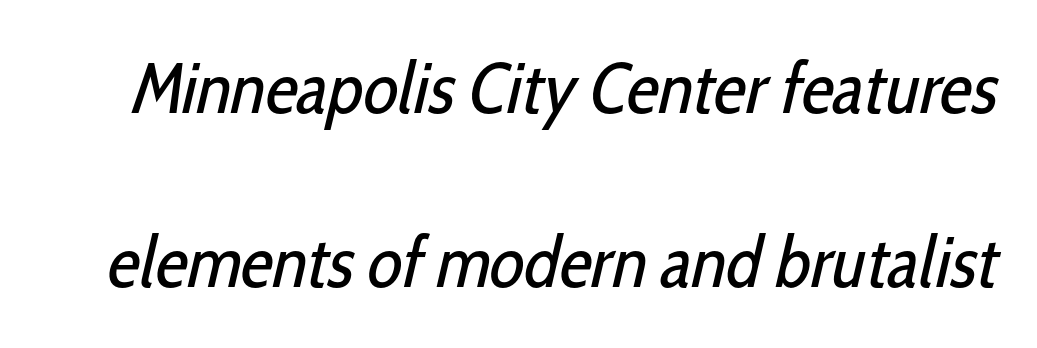
This sample uses a sans-serif face. Is this a fixed-width face? No — the glyphs have proportional, varying widths. Nothing heavy about these letters — not bold at all. Interline gaps are noticeably wide in this sample. Compared with typical body copy, the letter spacing here is the same. Type without underlining.
